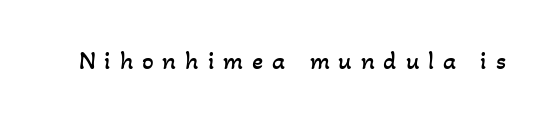
Each row of text sits above clean, open space. Think standard paragraph weight, or any step lighter than that. The line texture is sparse and dotted thanks to wide tracking.
